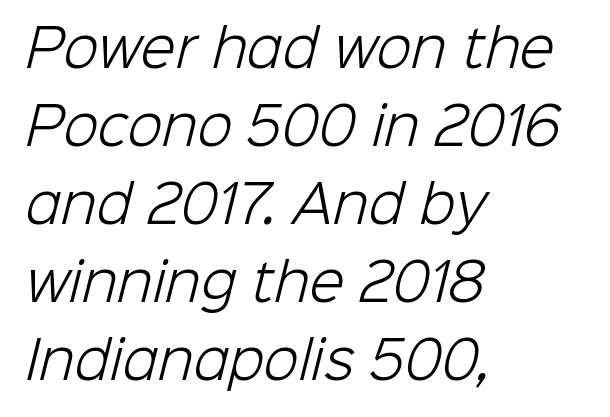
The image shows 51 px light sans-serif type; set left-aligned, normal line spacing (1.53x), normal letter spacing, not underlined; low stroke contrast and a medium x-height.
